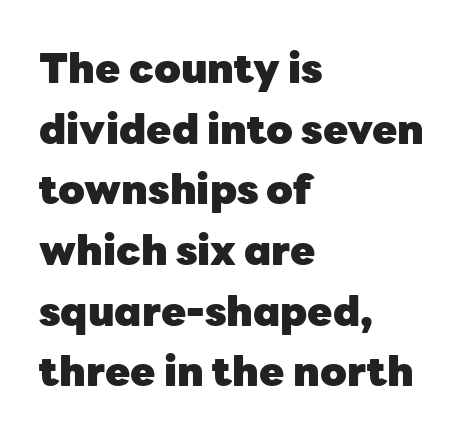
The rendering uses a bold face; every stroke is thick and dark. Proportional: the letters do not fall into vertical columns. The tracking reads as untouched default to a designer's eye. Compared with a centered layout, this one pins lines to the left instead. Serifs: no, the terminals of the letterforms are clean.
